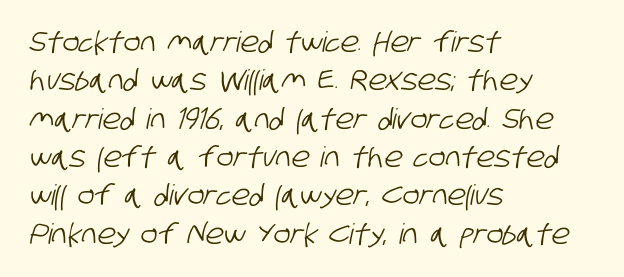
The image shows 28 px condensed sans-serif type; set left-aligned, normal line spacing (1.37x), normal letter spacing, not underlined; low stroke contrast and a large x-height.
